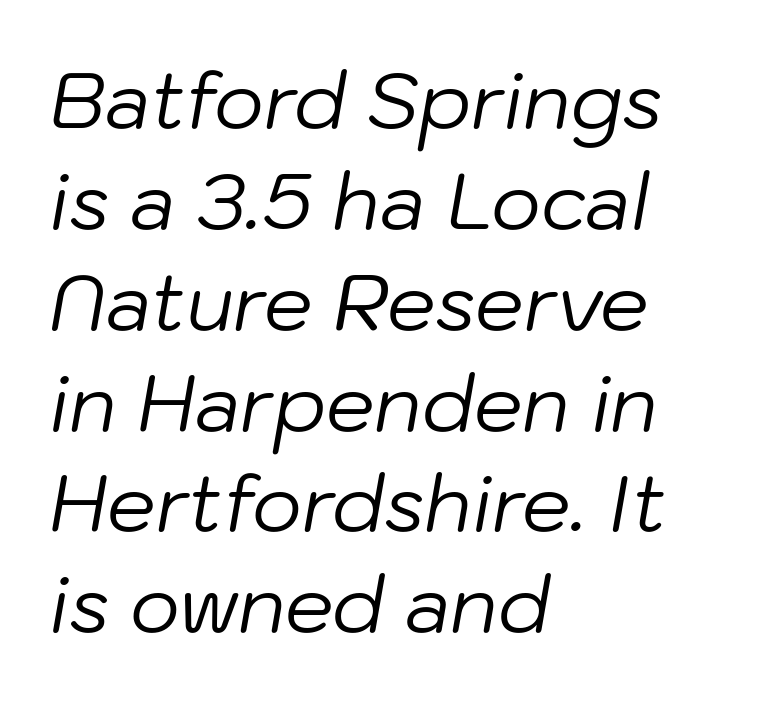
Compared with typical paragraphs, the rows here are spaced about the same. Words float on clear page, feet unadorned. The letters are slanted; this is an italic face. Line beginnings align vertically; line endings do not. Each word holds together tightly as a unit, with standard inter-letter gaps. A light-to-regular cut is what we see here.
